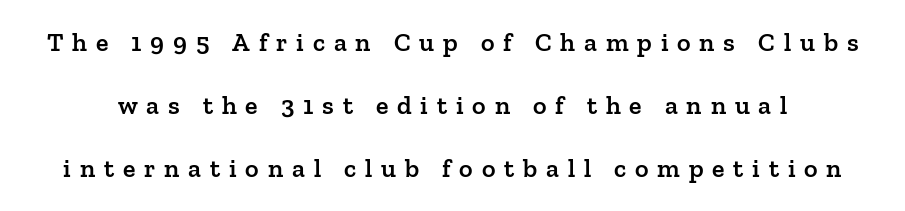
{"italic": "no", "bold": "semi", "underline": "no", "line_spacing": "loose", "line_spacing_ratio": 2.43, "letter_spacing": "wide", "letter_spacing_em": 0.34, "glyph_px": 26}
